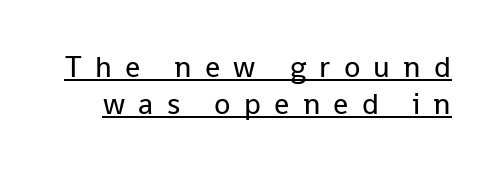
Q: Is the text bold? A: No.
Q: Is the text italic (slanted)? A: No, it is upright.
Q: Is the typeface a serif or a sans-serif typeface? A: Sans-serif.
Q: Is the text underlined? A: Yes.
Q: Is the spacing between letters normal or unusually wide? A: Unusually wide.
Q: Width (condensed, normal, or wide)? A: Normal.
Q: Stroke contrast? A: Low.
Q: x-height? A: Medium.
Q: Monospaced? A: No.
